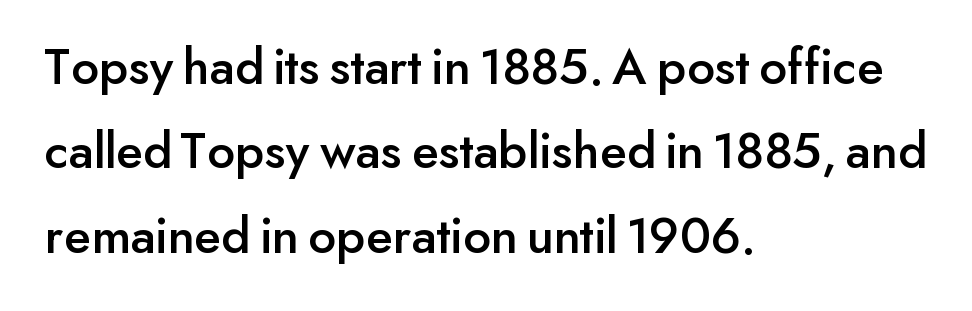
Q: Is the text italic (slanted)? A: No, it is upright.
Q: Is the typeface a serif or a sans-serif typeface? A: Sans-serif.
Q: Is the text underlined? A: No.
Q: How is the paragraph aligned? A: Left-aligned.
Q: Is the spacing between letters normal or unusually wide? A: Normal.
Q: Is the spacing between lines tight, normal or loose? A: Normal.
Q: Width (condensed, normal, or wide)? A: Normal.
Q: Stroke contrast? A: Low.
Q: x-height? A: Small.
Q: Monospaced? A: No.
